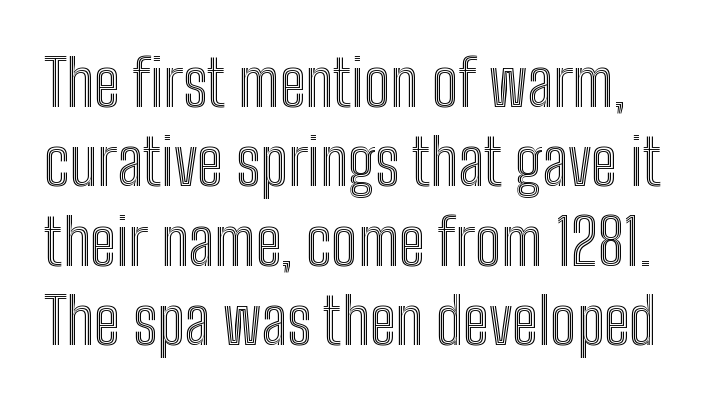
Q: Is the text italic (slanted)? A: No, it is upright.
Q: Is the text underlined? A: No.
Q: Is the spacing between letters normal or unusually wide? A: Normal.
Q: Width (condensed, normal, or wide)? A: Condensed.
Q: x-height? A: Medium.
Q: Monospaced? A: No.
